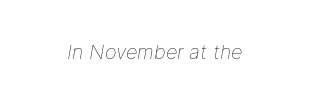
{"italic": "yes", "lean": "right", "slant_degrees": 9, "bold": "no", "underline": "no", "letter_spacing": "normal", "letter_spacing_em": 0.0, "glyph_px": 20}
